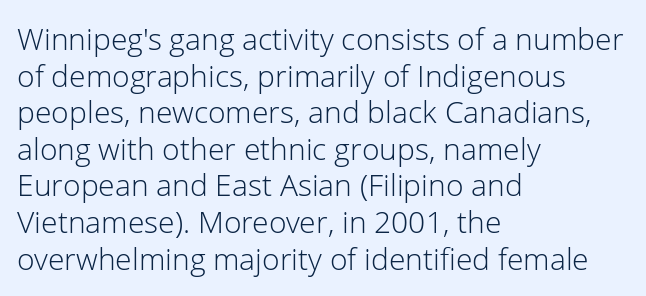
The image shows 30 px light sans-serif type, upright; set left-aligned, line spacing 1.22x, normal letter spacing, not underlined; low stroke contrast and a medium x-height.
